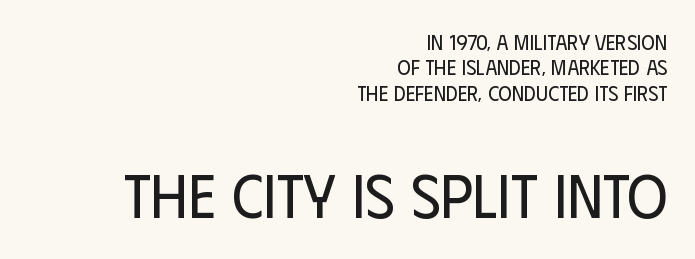
The image shows 62 px regular-weight, condensed sans-serif type, upright; set right-aligned, line spacing 1.21x, normal letter spacing, not underlined; the second (bottom) block is 2.95x larger; low stroke contrast and a large x-height.
